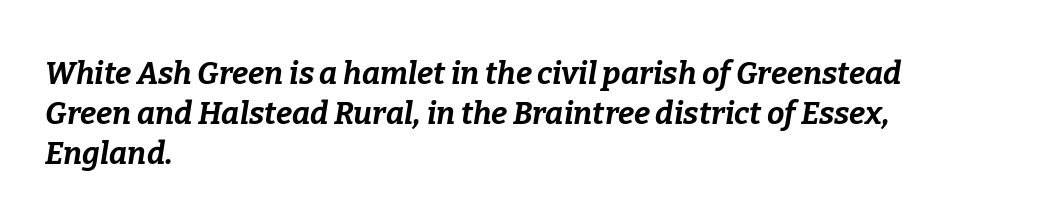
The image shows 31 px bold type, italic (leaning right); set left-aligned, normal line spacing (1.29x), normal letter spacing, not underlined; low stroke contrast and a medium x-height.
